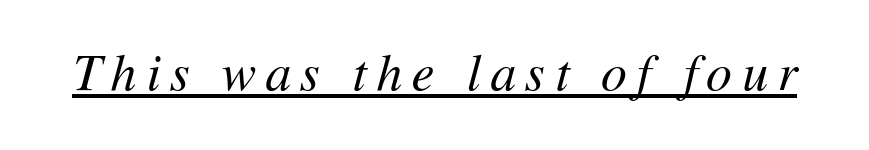
{"italic": "yes", "lean": "right", "slant_degrees": 11, "bold": "no", "weight": "regular", "width": "normal", "stroke_contrast": "medium", "x_height": "medium", "monospaced": "no", "underline": "yes", "glyph_px": 51}
